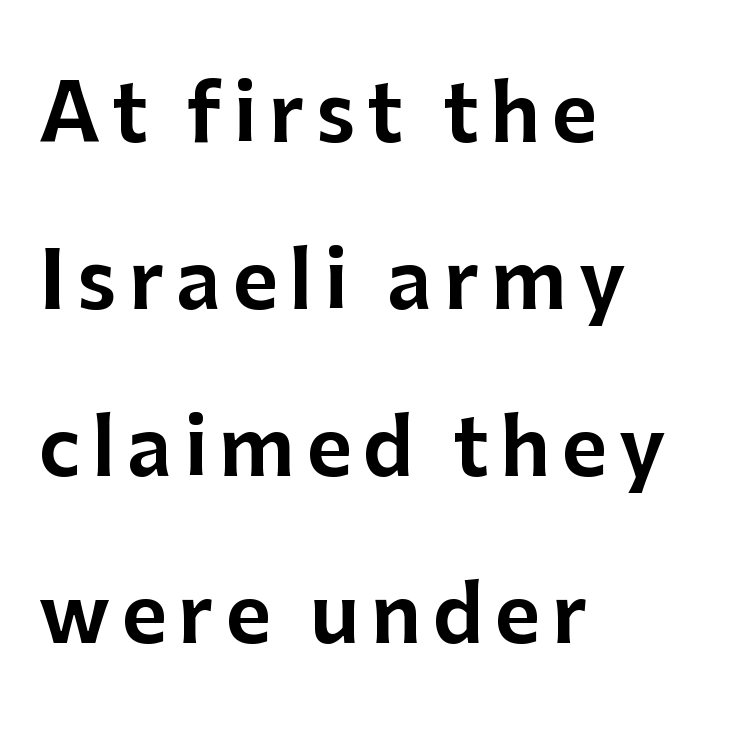
The image shows 78 px sans-serif type, upright; set left-aligned, loose line spacing (2.14x), not underlined; low stroke contrast and a medium x-height.
